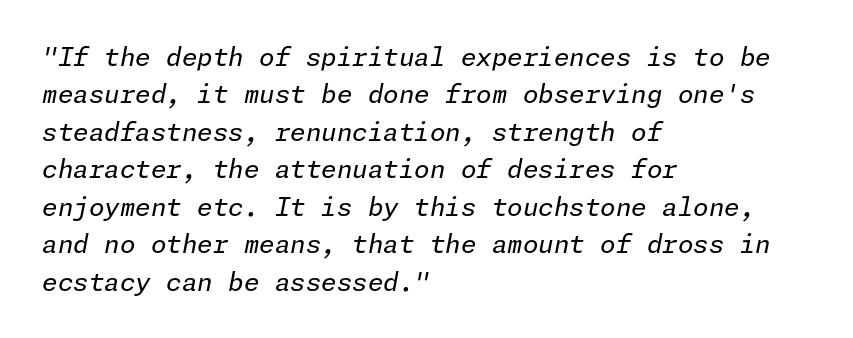
{"italic": "yes", "lean": "right", "slant_degrees": 11, "bold": "no", "underline": "no", "align": "left", "line_spacing": "normal", "line_spacing_ratio": 1.5, "letter_spacing": "normal", "letter_spacing_em": 0.0, "glyph_px": 25}
